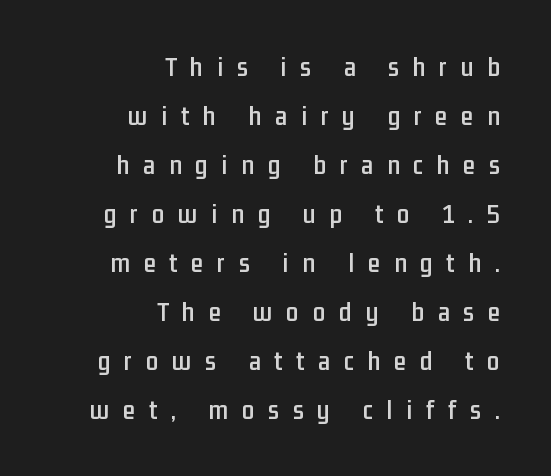
Think of a printed novel: that variable character pitch is what you see here. No italicization has been applied; the sample stays upright. Look at the tracking — it's clearly loosened, letters drifting apart. The passage is arranged like a letterhead date or caption credit — flush right.
